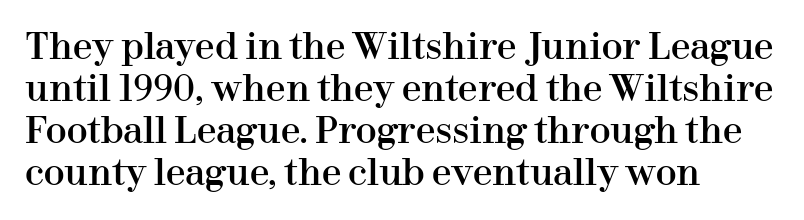
{"serif": "yes", "italic": "no", "width": "normal", "stroke_contrast": "high", "x_height": "medium", "monospaced": "no", "underline": "no", "align": "left", "line_spacing_ratio": 1.2, "letter_spacing": "normal", "letter_spacing_em": 0.0, "glyph_px": 35}
